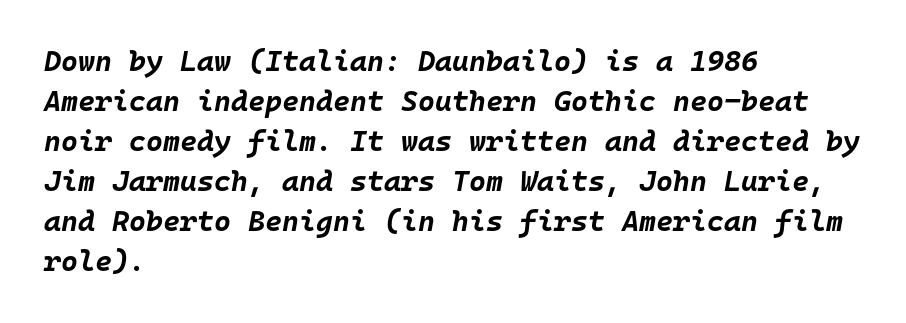
Q: Is the text bold? A: Yes.
Q: Is the text italic (slanted)? A: Yes, it leans right by about 10 degrees.
Q: Is the text underlined? A: No.
Q: How is the paragraph aligned? A: Left-aligned.
Q: Is the spacing between letters normal or unusually wide? A: Normal.
Q: Is the spacing between lines tight, normal or loose? A: Normal.
Q: Width (condensed, normal, or wide)? A: Normal.
Q: Stroke contrast? A: Low.
Q: x-height? A: Large.
Q: Monospaced? A: Yes.
